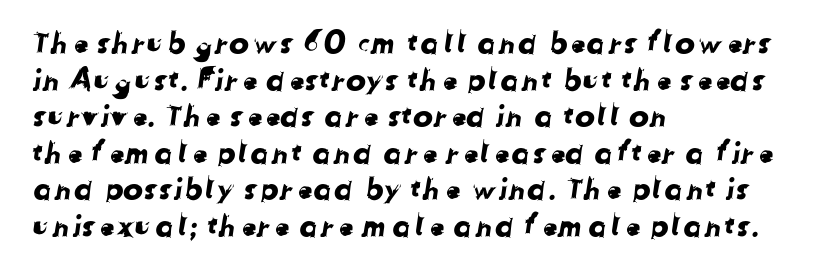
{"serif": "no", "width": "normal", "stroke_contrast": "low", "x_height": "medium", "monospaced": "no", "underline": "no", "align": "left", "line_spacing_ratio": 1.22, "letter_spacing": "normal", "letter_spacing_em": 0.0, "glyph_px": 30}
